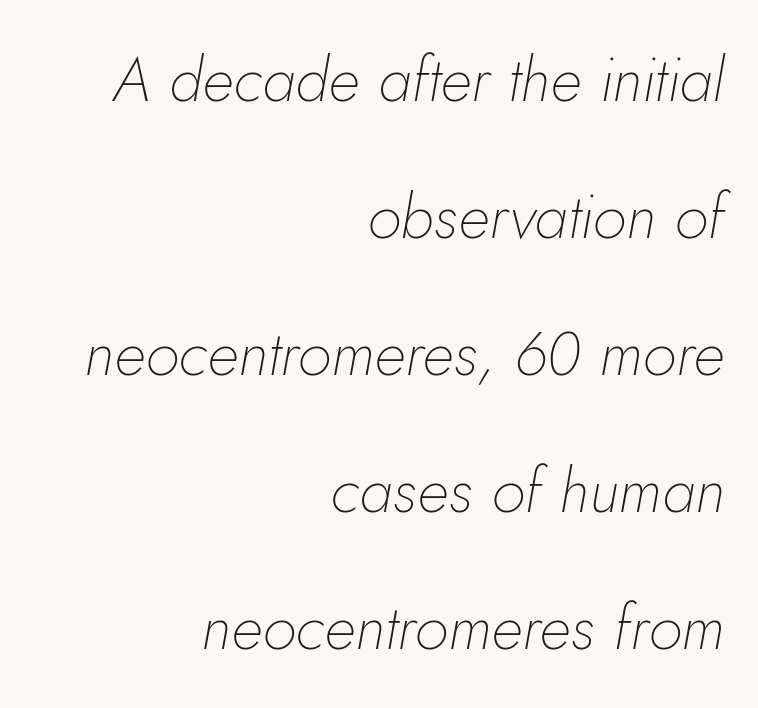
{"italic": "yes", "lean": "right", "slant_degrees": 5, "bold": "no", "weight": "thin", "width": "normal", "stroke_contrast": "low", "x_height": "small", "monospaced": "no", "underline": "no", "align": "right", "line_spacing": "loose", "line_spacing_ratio": 2.21, "letter_spacing": "normal", "letter_spacing_em": 0.0, "glyph_px": 62}
